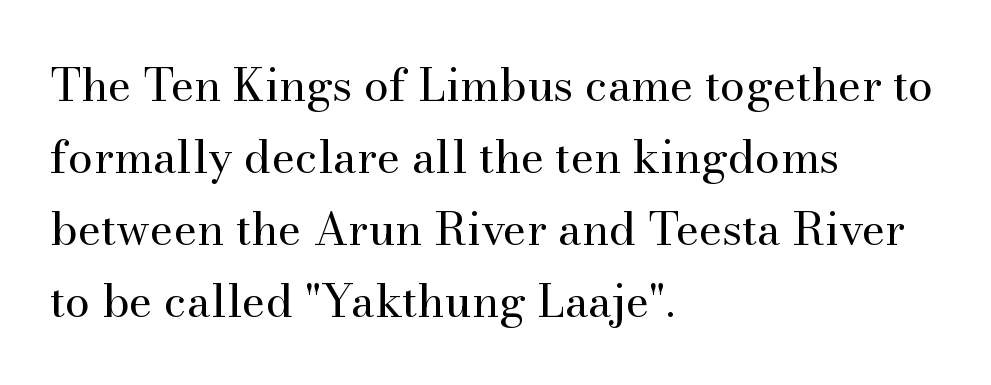
Normally led — the rows are evenly, conventionally spaced. Spacing between characters is what you'd get straight out of the box. Beneath every word, the page is bare. This is not heavy type; no bold has been used. Character widths vary here, with narrow letters taking less room than wide ones.
